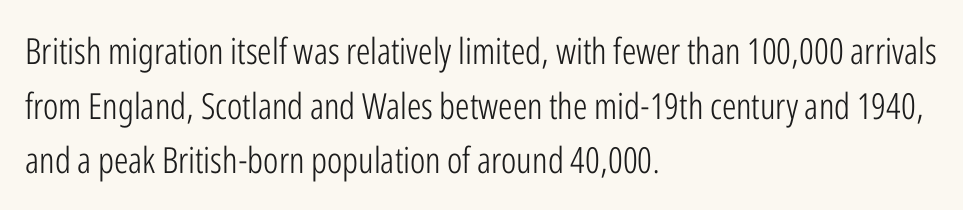
Q: Is the text bold? A: No.
Q: Is the text italic (slanted)? A: No, it is upright.
Q: Is the typeface a serif or a sans-serif typeface? A: Sans-serif.
Q: Is the text underlined? A: No.
Q: How is the paragraph aligned? A: Left-aligned.
Q: Is the spacing between letters normal or unusually wide? A: Normal.
Q: Is the spacing between lines tight, normal or loose? A: Normal.
Q: Width (condensed, normal, or wide)? A: Condensed.
Q: Stroke contrast? A: Low.
Q: x-height? A: Medium.
Q: Monospaced? A: No.
